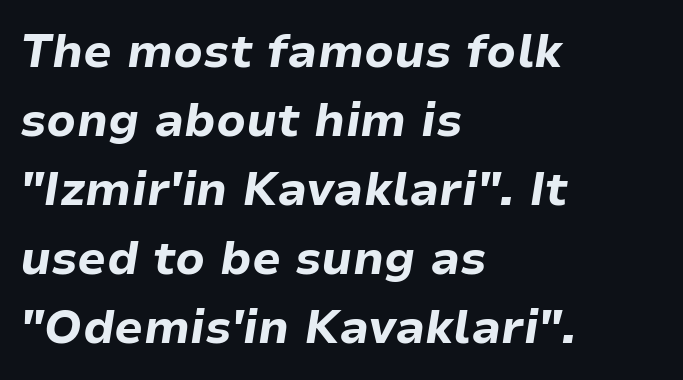
{"italic": "yes", "lean": "right", "slant_degrees": 9, "bold": "yes", "weight": "bold", "width": "normal", "stroke_contrast": "low", "x_height": "medium", "monospaced": "no", "underline": "no", "align": "left", "line_spacing": "normal", "line_spacing_ratio": 1.5, "letter_spacing": "normal", "letter_spacing_em": 0.0, "glyph_px": 46}
